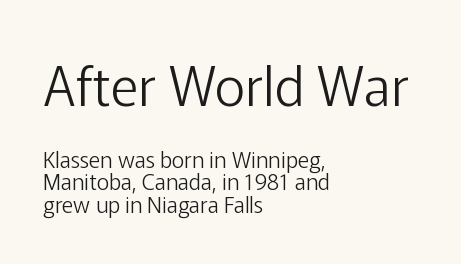
The image shows 54 px light sans-serif type, upright; set left-aligned, tight line spacing (1.03x), normal letter spacing, not underlined; the first (top) block is 2.45x larger; low stroke contrast and a medium x-height.
